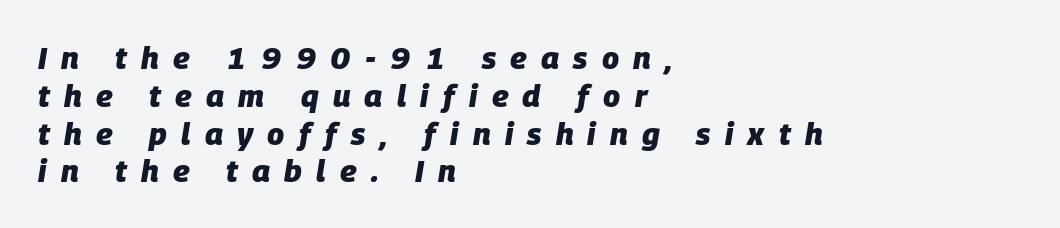
{"italic": "yes", "lean": "right", "slant_degrees": 9, "bold": "yes", "weight": "heavy", "width": "normal", "stroke_contrast": "low", "x_height": "large", "monospaced": "no", "underline": "no", "align": "left", "line_spacing_ratio": 1.22, "letter_spacing": "wide", "letter_spacing_em": 0.46, "glyph_px": 31}
